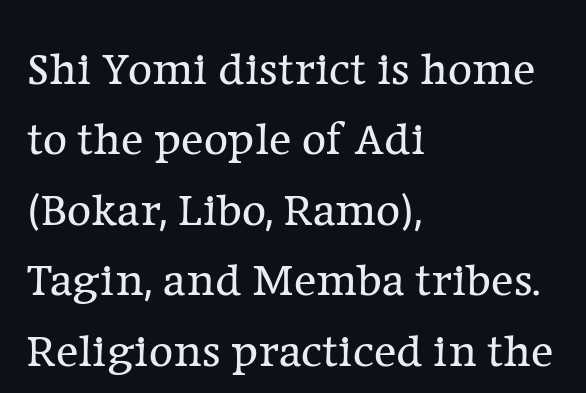
{"serif": "yes", "italic": "no", "bold": "no", "weight": "regular", "width": "normal", "stroke_contrast": "low", "x_height": "medium", "monospaced": "no", "underline": "no", "align": "left", "line_spacing": "normal", "line_spacing_ratio": 1.5, "letter_spacing": "normal", "letter_spacing_em": 0.0, "glyph_px": 47}
